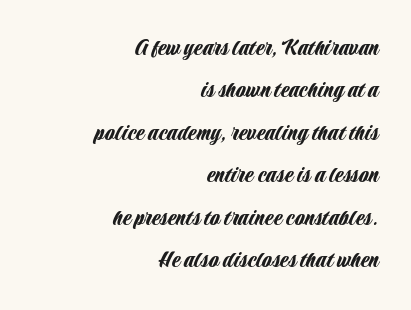
{"underline": "no", "align": "right", "line_spacing": "normal", "line_spacing_ratio": 1.7, "letter_spacing": "normal", "letter_spacing_em": 0.0, "glyph_px": 25}
